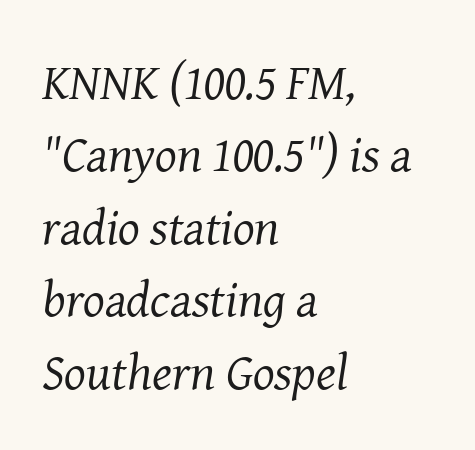
{"serif": "yes", "italic": "yes", "lean": "right", "slant_degrees": 8, "bold": "no", "weight": "regular", "width": "normal", "stroke_contrast": "medium", "x_height": "medium", "monospaced": "no", "underline": "no", "align": "left", "line_spacing": "normal", "line_spacing_ratio": 1.42, "letter_spacing": "normal", "letter_spacing_em": 0.0, "glyph_px": 51}
